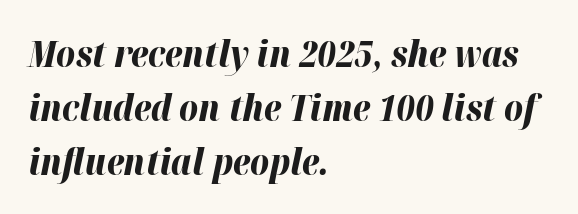
{"italic": "yes", "lean": "right", "slant_degrees": 12, "bold": "yes", "weight": "bold", "width": "normal", "stroke_contrast": "high", "x_height": "medium", "monospaced": "no", "underline": "no", "align": "left", "line_spacing": "normal", "line_spacing_ratio": 1.5, "letter_spacing": "normal", "letter_spacing_em": 0.0, "glyph_px": 36}
